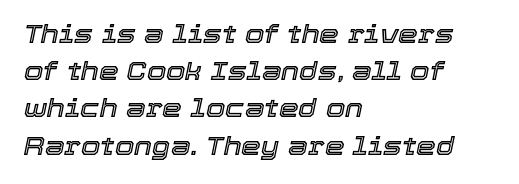
Slant detected: the letters are inclined. The zone under the glyphs is completely vacant. Typeset ragged right — the left edge is the straight one. Compared with typical body copy, the letter spacing here is the same.
